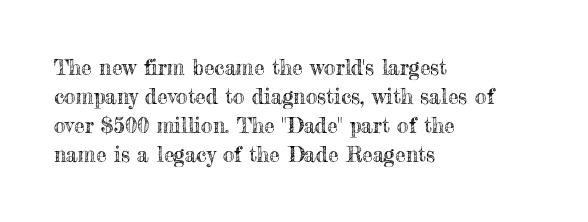
The image shows 21 px text type, upright; set left-aligned, normal line spacing (1.38x), normal letter spacing, not underlined.
